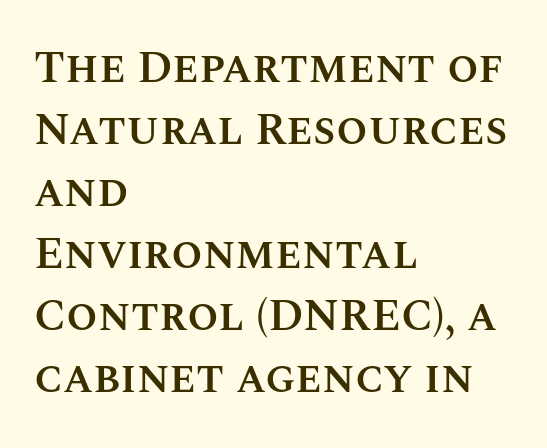
Each new line begins a customary step beneath the previous one. The letters sit at their default tracking, neither squeezed nor spread. Every stem runs plumb, perpendicular to the baseline. The area under the type is left untouched. Every letter is mildly thick-stroked: semibold rather than bold. Think of a printed novel: that variable character pitch is what you see here.
